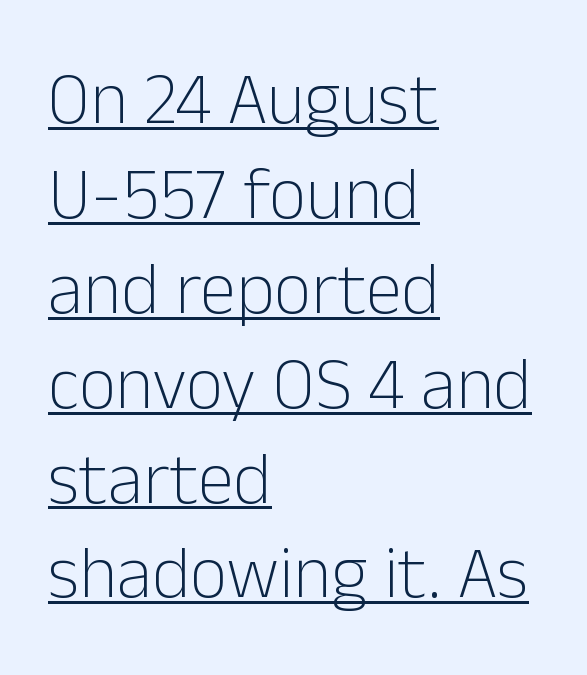
{"serif": "no", "italic": "no", "bold": "no", "weight": "light", "width": "normal", "stroke_contrast": "low", "x_height": "medium", "monospaced": "no", "underline": "yes", "align": "left", "line_spacing": "normal", "line_spacing_ratio": 1.3, "letter_spacing": "normal", "letter_spacing_em": 0.0, "glyph_px": 73}
